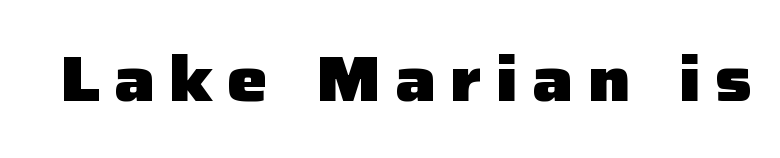
The image shows 64 px heavy sans-serif type, upright; set unusually wide letter spacing (+0.22 em), not underlined; low stroke contrast and a medium x-height.
